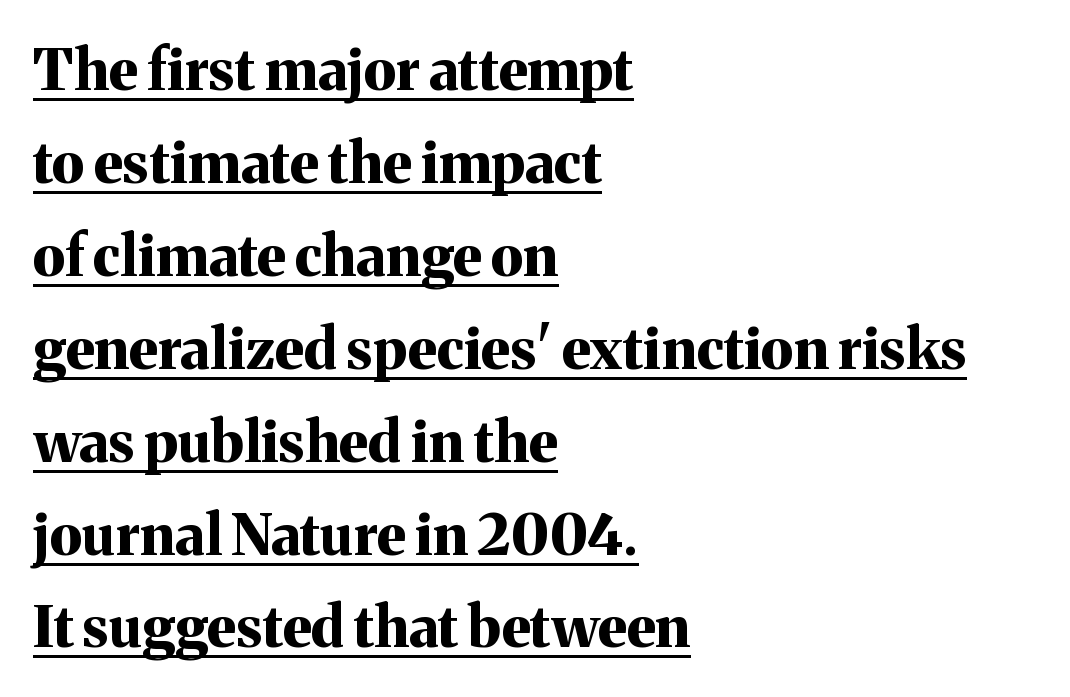
The image shows 57 px bold serif type, upright; set left-aligned, normal line spacing (1.63x), normal letter spacing, underlined; medium stroke contrast and a medium x-height.
